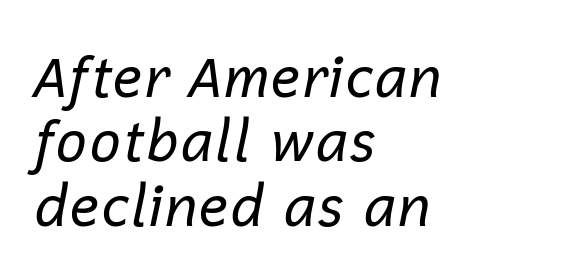
Q: Is the text bold? A: No.
Q: Is the text italic (slanted)? A: Yes, it leans right by about 12 degrees.
Q: Is the text underlined? A: No.
Q: How is the paragraph aligned? A: Left-aligned.
Q: Is the spacing between letters normal or unusually wide? A: Normal.
Q: Is the spacing between lines tight, normal or loose? A: Tight.
Q: Width (condensed, normal, or wide)? A: Normal.
Q: Stroke contrast? A: Low.
Q: x-height? A: Medium.
Q: Monospaced? A: No.
